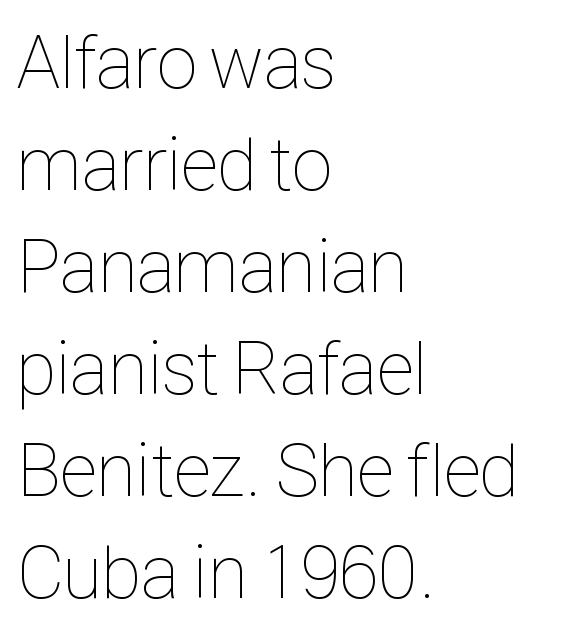
The foot of each line stays bare and open. Is the type heavy? It reads as light-to-regular instead. Reading down the column, the eye jumps a familiar distance to each next line. Every stem runs plumb, perpendicular to the baseline. Line starts are locked; line ends wander.
